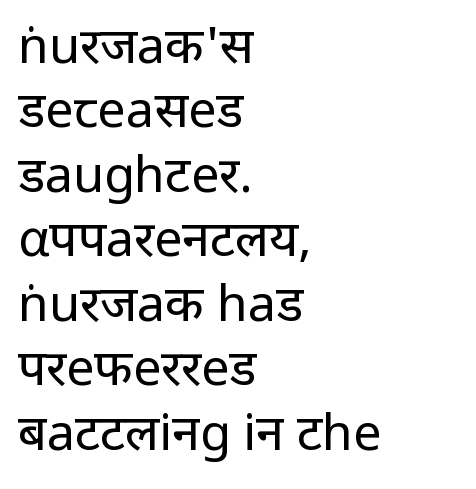
{"serif": "no", "italic": "no", "bold": "no", "weight": "regular", "width": "normal", "stroke_contrast": "low", "x_height": "medium", "monospaced": "no", "underline": "no", "align": "left", "line_spacing": "normal", "line_spacing_ratio": 1.29, "letter_spacing": "normal", "letter_spacing_em": 0.0, "glyph_px": 50}
